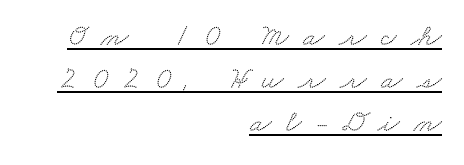
{"serif": "yes", "width": "wide", "stroke_contrast": "medium", "x_height": "small", "monospaced": "no", "underline": "yes", "align": "right", "line_spacing": "normal", "line_spacing_ratio": 1.39, "letter_spacing": "wide", "letter_spacing_em": 0.47, "glyph_px": 31}
